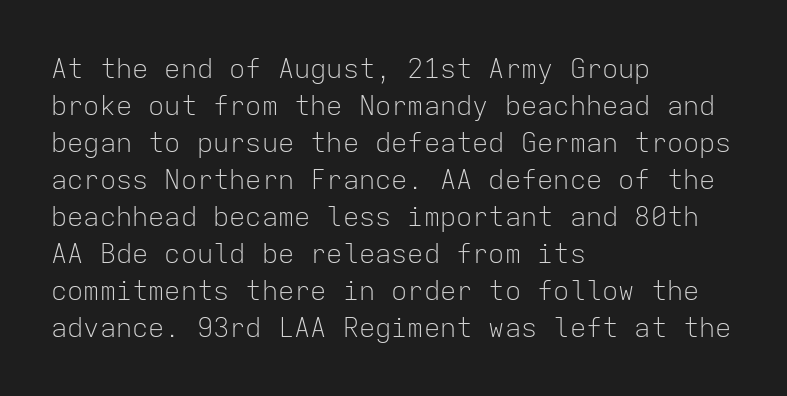
The image shows 27 px text type, upright; set left-aligned, normal line spacing (1.37x), normal letter spacing, not underlined.
